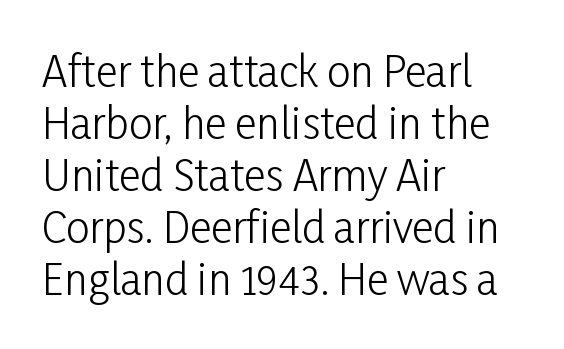
Just letters on the line, the space beneath them empty. Nobody touched the tracking dial on this one. Compared with a typical body face, this is equally light or lighter still. The lines are quadded left.
